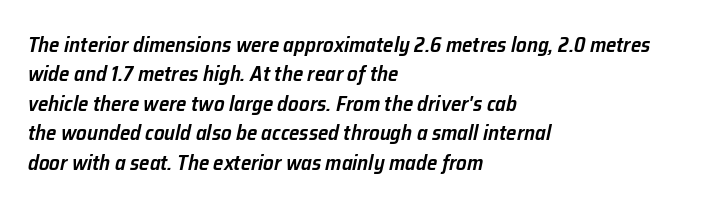
{"italic": "yes", "lean": "right", "slant_degrees": 12, "bold": "semi", "underline": "no", "align": "left", "line_spacing": "normal", "line_spacing_ratio": 1.4, "letter_spacing": "normal", "letter_spacing_em": 0.0, "glyph_px": 21}
